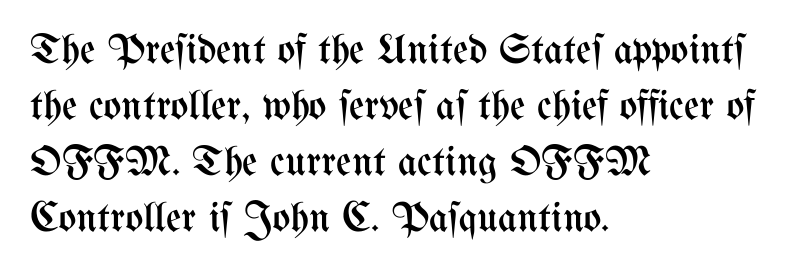
The image shows 42 px regular-weight, condensed type, upright; set left-aligned, normal line spacing (1.33x), normal letter spacing, not underlined; medium stroke contrast and a medium x-height.
